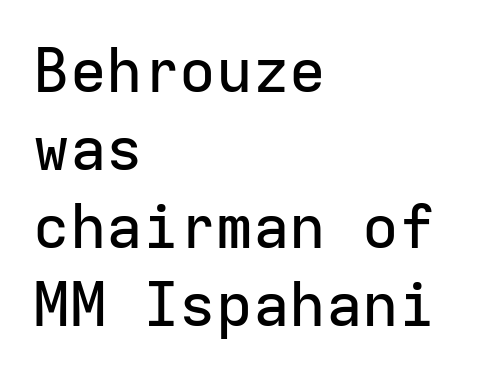
Q: Is the text italic (slanted)? A: No, it is upright.
Q: Is the typeface a serif or a sans-serif typeface? A: Sans-serif.
Q: Is the text underlined? A: No.
Q: How is the paragraph aligned? A: Left-aligned.
Q: Is the spacing between letters normal or unusually wide? A: Normal.
Q: Is the spacing between lines tight, normal or loose? A: Normal.
Q: Width (condensed, normal, or wide)? A: Normal.
Q: Stroke contrast? A: Low.
Q: x-height? A: Medium.
Q: Monospaced? A: Yes.
